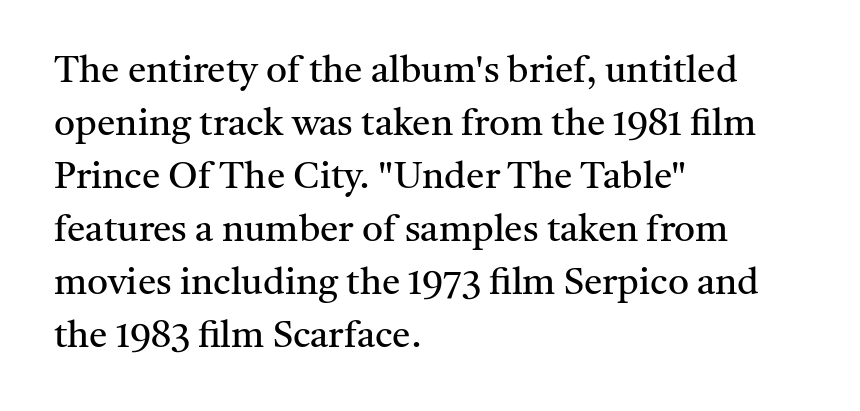
{"serif": "yes", "italic": "no", "bold": "no", "weight": "regular", "width": "normal", "stroke_contrast": "medium", "x_height": "medium", "monospaced": "no", "underline": "no", "align": "left", "line_spacing": "normal", "line_spacing_ratio": 1.43, "letter_spacing": "normal", "letter_spacing_em": 0.0, "glyph_px": 37}
